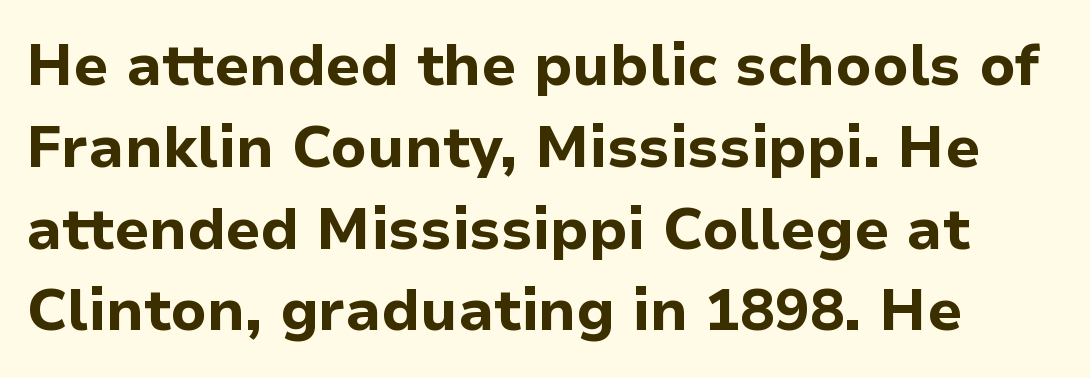
Q: Is the text bold? A: Yes.
Q: Is the text italic (slanted)? A: No, it is upright.
Q: Is the typeface a serif or a sans-serif typeface? A: Sans-serif.
Q: Is the text underlined? A: No.
Q: Is the spacing between letters normal or unusually wide? A: Normal.
Q: Is the spacing between lines tight, normal or loose? A: Normal.
Q: Width (condensed, normal, or wide)? A: Normal.
Q: Stroke contrast? A: Low.
Q: x-height? A: Medium.
Q: Monospaced? A: No.
